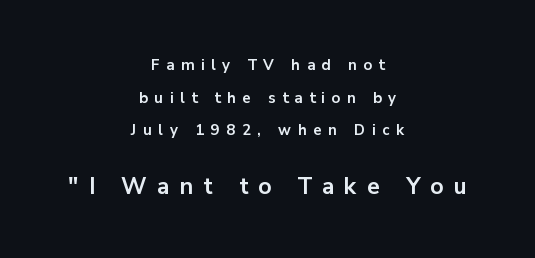
{"italic": "no", "bold": "yes", "underline": "no", "align": "center", "line_spacing": "loose", "line_spacing_ratio": 2.18, "letter_spacing": "wide", "letter_spacing_em": 0.44, "larger_block": "second", "size_ratio": 1.53, "glyph_px": 23}
